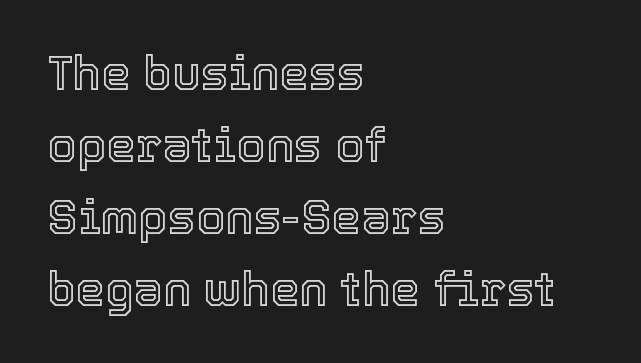
The image shows 47 px text type, upright; set left-aligned, normal line spacing (1.53x), normal letter spacing, not underlined; a medium x-height.
